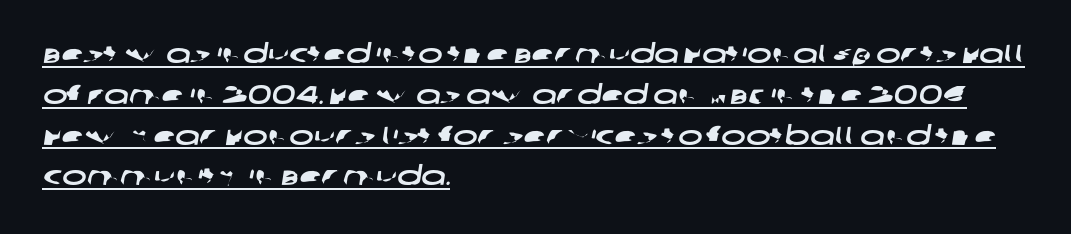
The image shows 26 px text type; set left-aligned, normal line spacing (1.57x), normal letter spacing, underlined.
